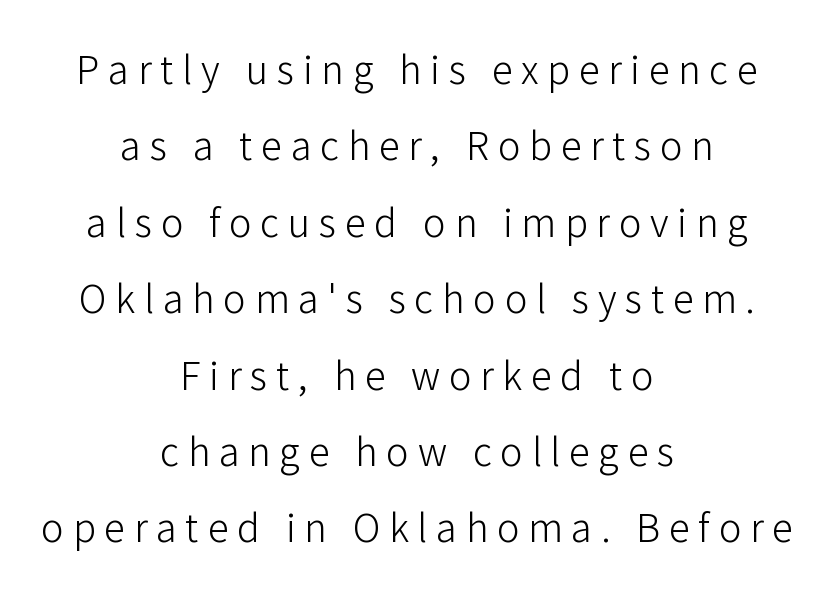
The image shows 38 px light sans-serif type, upright; set centered, loose line spacing (2.01x), unusually wide letter spacing (+0.23 em), not underlined; low stroke contrast and a medium x-height.
